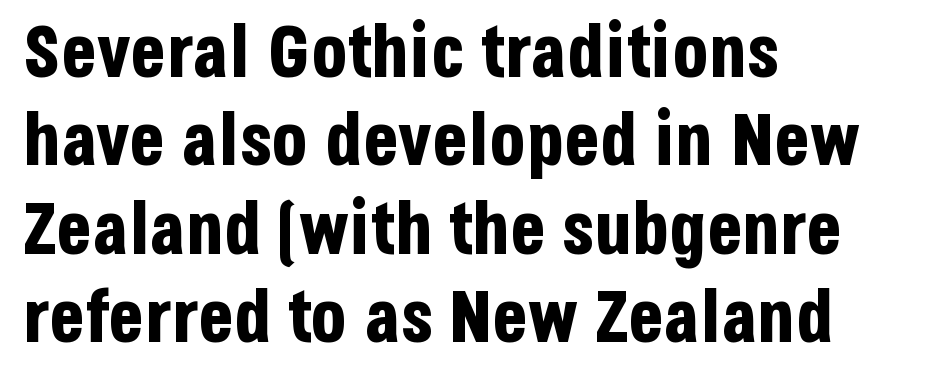
Q: Is the text bold? A: Yes.
Q: Is the text italic (slanted)? A: No, it is upright.
Q: Is the typeface a serif or a sans-serif typeface? A: Sans-serif.
Q: Is the text underlined? A: No.
Q: How is the paragraph aligned? A: Left-aligned.
Q: Is the spacing between letters normal or unusually wide? A: Normal.
Q: Width (condensed, normal, or wide)? A: Condensed.
Q: Stroke contrast? A: Low.
Q: x-height? A: Large.
Q: Monospaced? A: No.
